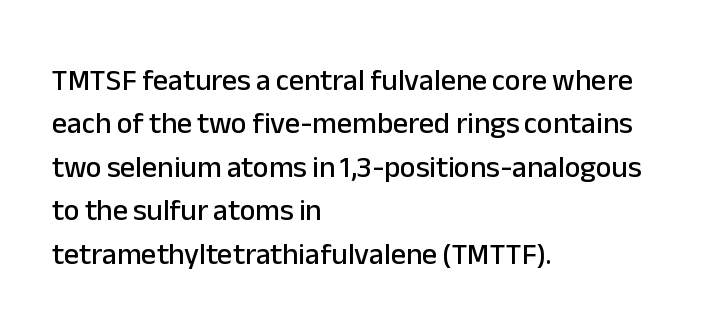
{"serif": "no", "italic": "no", "width": "normal", "stroke_contrast": "low", "x_height": "medium", "monospaced": "no", "underline": "no", "align": "left", "line_spacing": "normal", "line_spacing_ratio": 1.45, "letter_spacing": "normal", "letter_spacing_em": 0.0, "glyph_px": 30}
